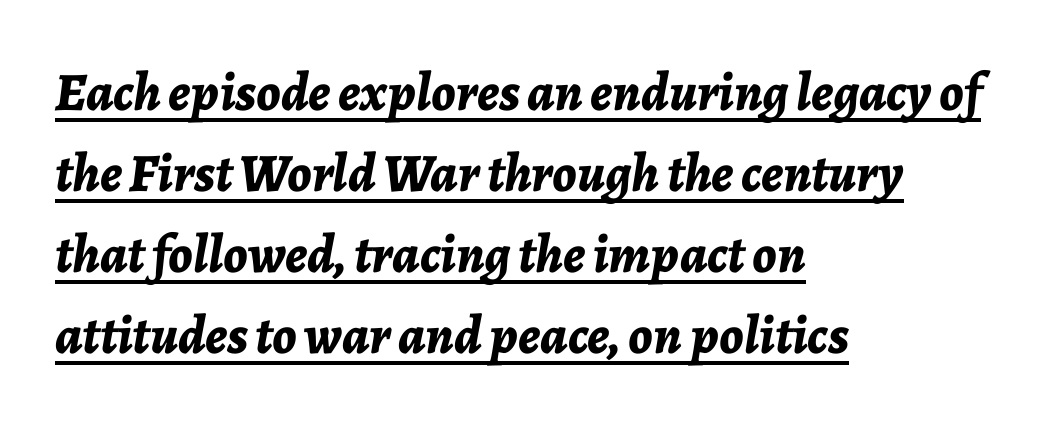
The image shows 54 px bold type, italic (leaning right); set left-aligned, normal line spacing (1.5x), normal letter spacing, underlined; low stroke contrast and a medium x-height.
